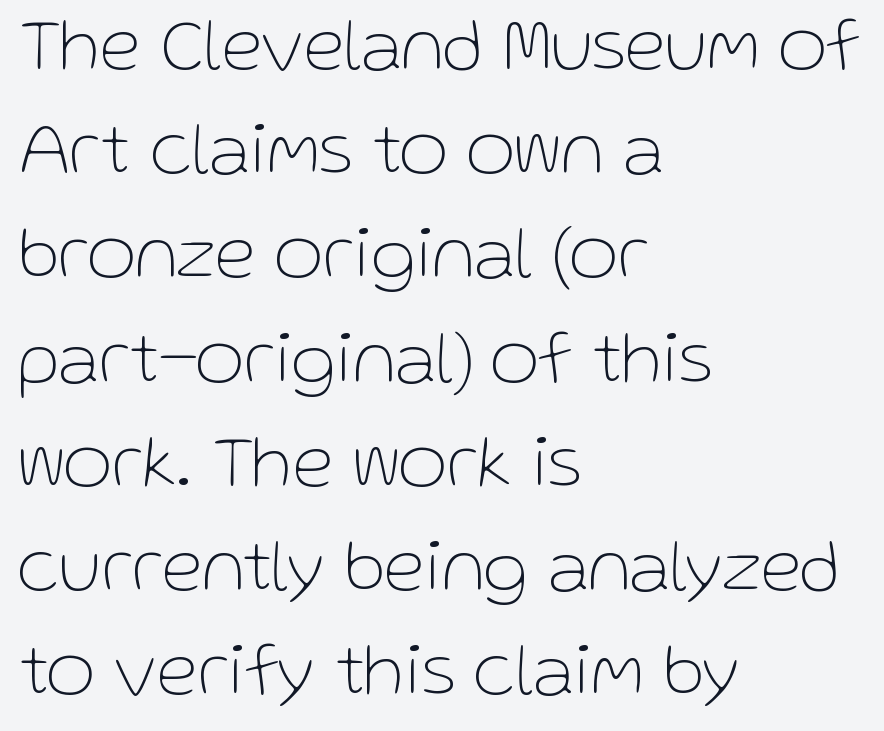
{"serif": "no", "italic": "no", "bold": "no", "weight": "thin", "width": "normal", "stroke_contrast": "low", "x_height": "medium", "monospaced": "no", "underline": "no", "align": "left", "line_spacing": "normal", "line_spacing_ratio": 1.39, "letter_spacing": "normal", "letter_spacing_em": 0.0, "glyph_px": 75}
